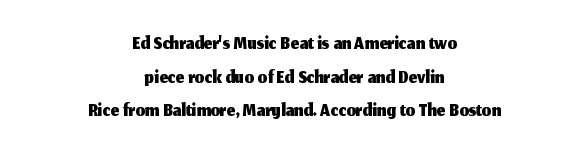
A typesetter would call this zero additional tracking. Reading down the block, each line starts at a different indent, mirrored at its end. A roman cut, with each character standing at attention. Honestly, there is no underline to notice here at all. Do the characters align in a grid? No, the font is proportional. I'd call this a sans setting — the letters go barefoot.
